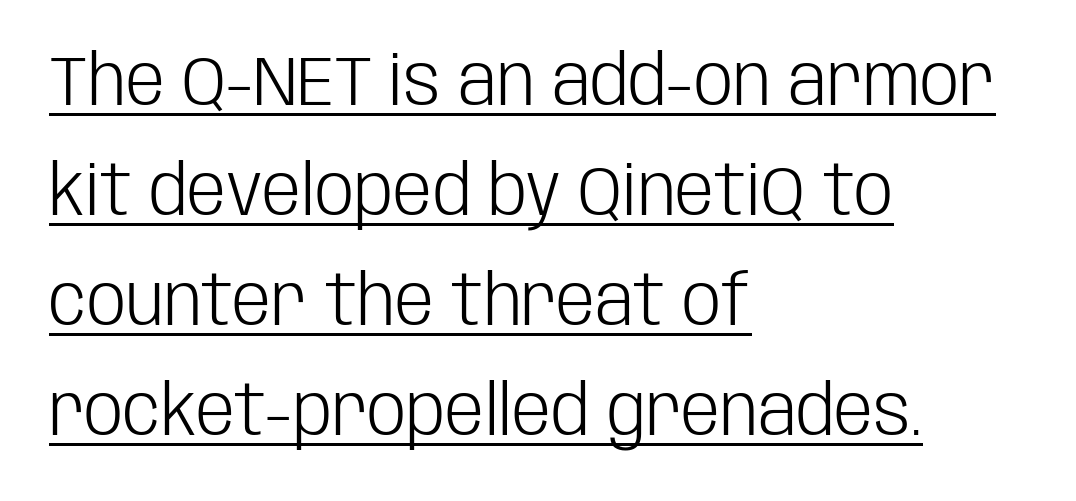
Q: Is the text bold? A: No.
Q: Is the text italic (slanted)? A: No, it is upright.
Q: Is the typeface a serif or a sans-serif typeface? A: Sans-serif.
Q: Is the text underlined? A: Yes.
Q: How is the paragraph aligned? A: Left-aligned.
Q: Is the spacing between letters normal or unusually wide? A: Normal.
Q: Is the spacing between lines tight, normal or loose? A: Normal.
Q: Width (condensed, normal, or wide)? A: Condensed.
Q: Stroke contrast? A: Low.
Q: x-height? A: Large.
Q: Monospaced? A: No.
